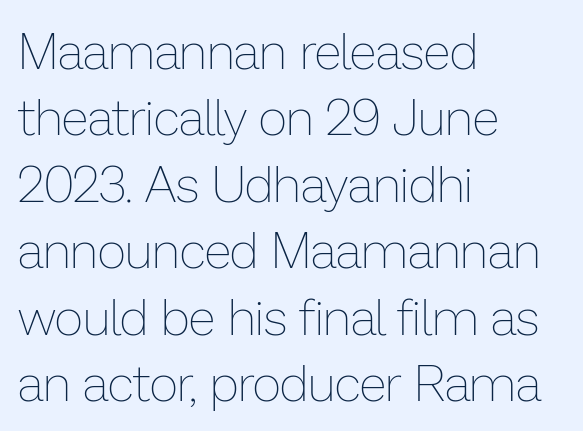
Designer's note — italics off, roman on. The rendering keeps characters at their native spacing. Proportional: the letters do not fall into vertical columns. The paragraph shown leans on its left margin.
